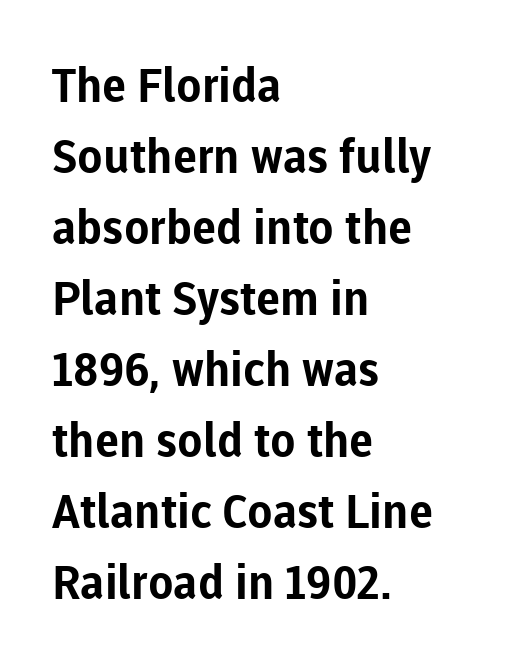
{"serif": "no", "italic": "no", "bold": "yes", "weight": "bold", "width": "normal", "stroke_contrast": "low", "x_height": "medium", "monospaced": "no", "underline": "no", "align": "left", "line_spacing": "normal", "line_spacing_ratio": 1.51, "letter_spacing": "normal", "letter_spacing_em": 0.0, "glyph_px": 47}
